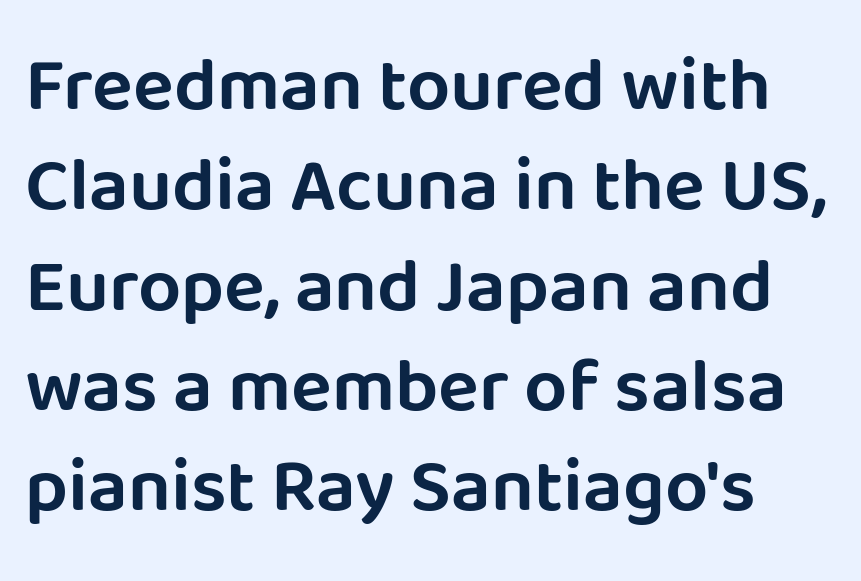
{"serif": "no", "italic": "no", "width": "normal", "stroke_contrast": "low", "x_height": "large", "monospaced": "no", "underline": "no", "line_spacing": "normal", "line_spacing_ratio": 1.32, "letter_spacing": "normal", "letter_spacing_em": 0.0, "glyph_px": 76}
